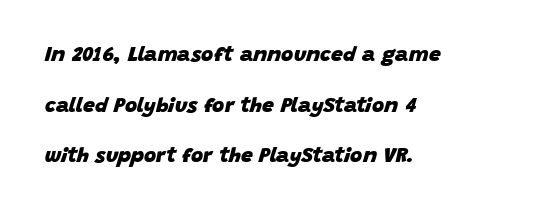
{"italic": "yes", "lean": "right", "slant_degrees": 15, "bold": "yes", "underline": "no", "align": "left", "line_spacing": "loose", "line_spacing_ratio": 2.41, "letter_spacing": "normal", "letter_spacing_em": 0.0, "glyph_px": 21}
